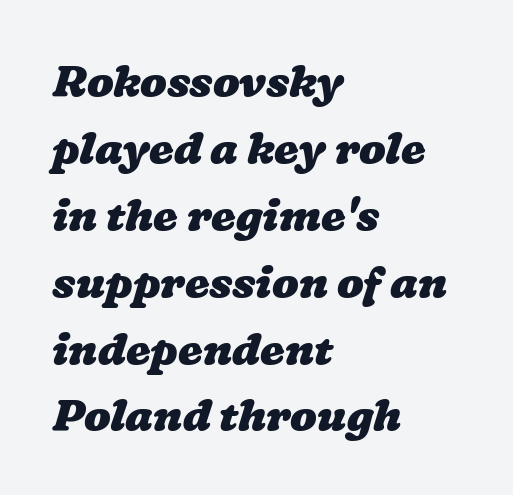
The horizontal fit of the characters is conventional and even. Looks like regular typesetting: each glyph gets only the width it needs. Its strokes are broad and dark, the hallmark of bold type. Plain, unruled lines of type. The lines sit at an ordinary, default distance from one another.
